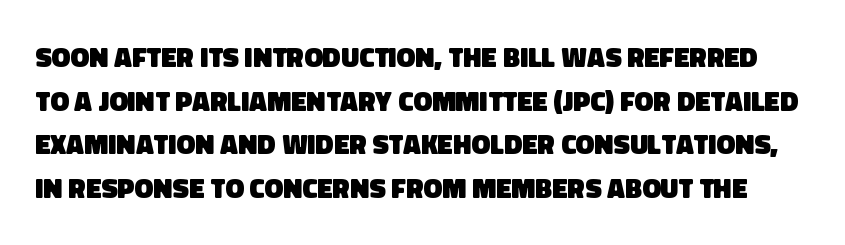
Q: Is the text bold? A: Yes.
Q: Is the typeface a serif or a sans-serif typeface? A: Sans-serif.
Q: Is the text underlined? A: No.
Q: Is the spacing between letters normal or unusually wide? A: Normal.
Q: Is the spacing between lines tight, normal or loose? A: Normal.
Q: Width (condensed, normal, or wide)? A: Normal.
Q: Stroke contrast? A: Low.
Q: x-height? A: Large.
Q: Monospaced? A: No.
